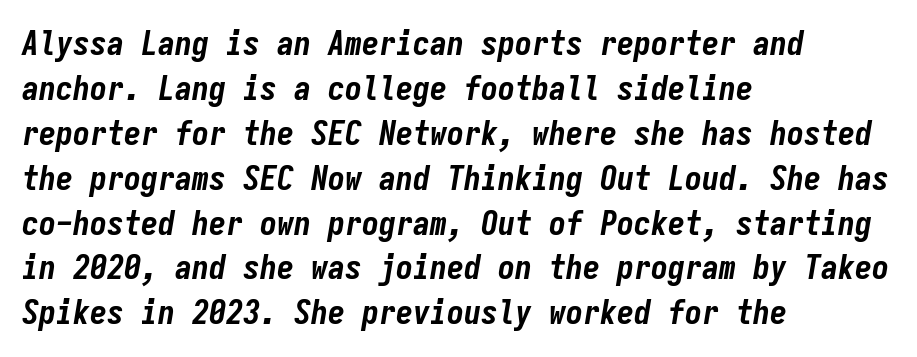
Does the lettering tilt? It does — this is italic. A dark, heavy texture on the line: the type is bold. Letter spacing: default. Is this a fixed-width face? Yes — each glyph sits in an identical cell. Honestly, there is no underline to notice here at all. The paragraph shown leans on its left margin.
